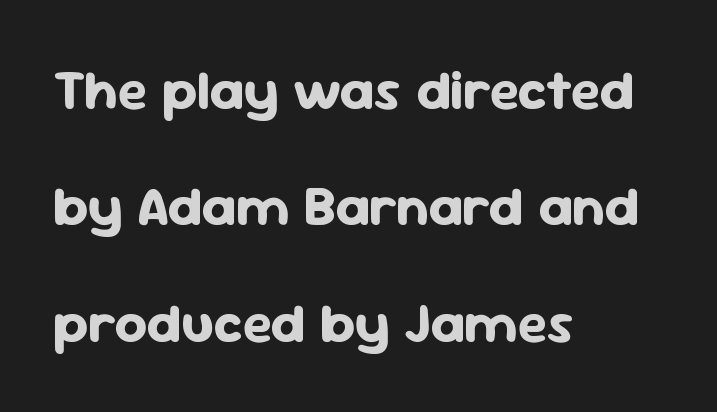
The image shows 56 px bold sans-serif type, upright; set left-aligned, loose line spacing (2.08x), normal letter spacing, not underlined; low stroke contrast and a medium x-height.
